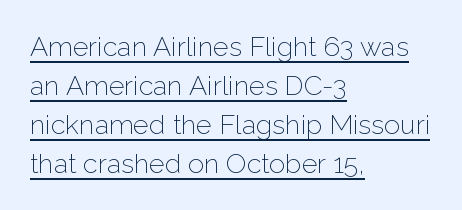
Style check: upright. How would I describe the line gaps? Plain and ordinary. This rendering uses left alignment, leaving the right contour irregular. The typeface has the unassuming heft of standard copy or less. The rendered words wear a rule along their underside. Does extra space separate the letters? No, they use regular spacing.
